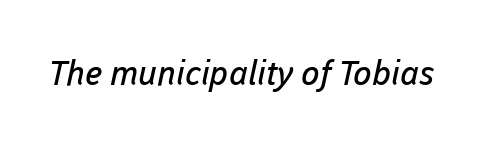
{"serif": "no", "bold": "no", "weight": "regular", "width": "normal", "stroke_contrast": "low", "x_height": "medium", "monospaced": "no", "underline": "no", "letter_spacing": "normal", "letter_spacing_em": 0.0, "glyph_px": 34}
